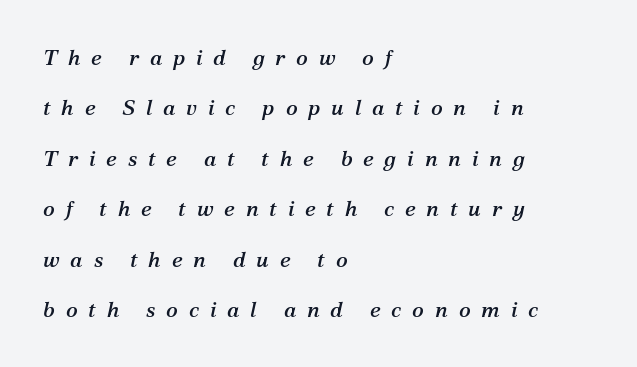
All the whitespace from short lines collects on the right. Glyph-to-glyph distance is far greater than everyday printed text. Yep, that's italic — everything's leaning. A clean baseline with only descenders dipping below it.
